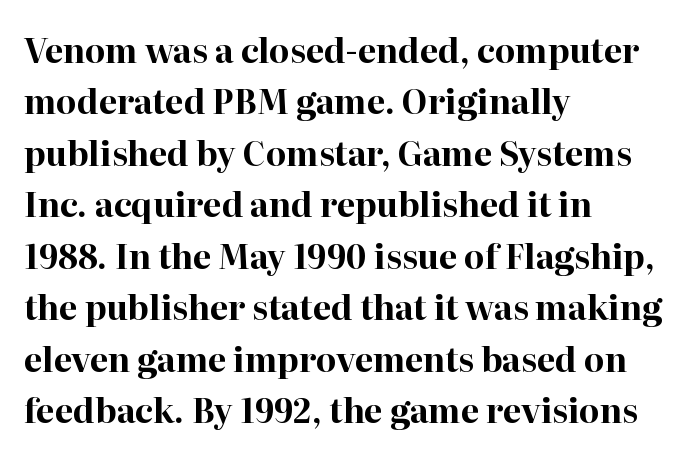
The image shows 33 px bold serif type, upright; set left-aligned, normal line spacing (1.56x), normal letter spacing, not underlined; high stroke contrast and a medium x-height.
